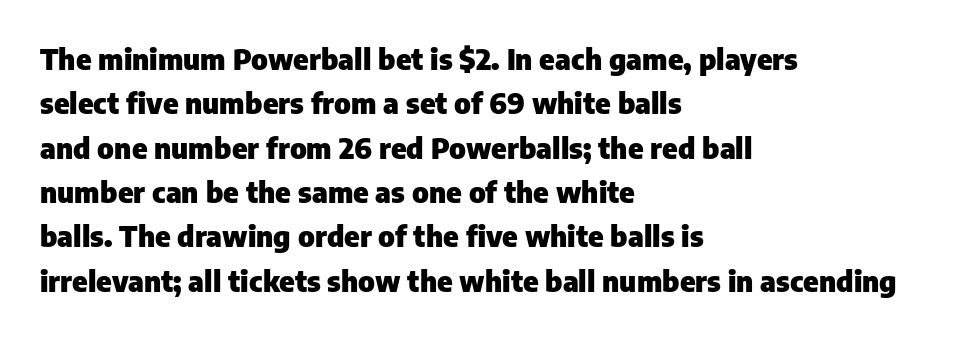
Each word holds together tightly as a unit, with standard inter-letter gaps. How would I describe the line gaps? Plain and ordinary. Chunky letters — that's bold for sure. A student would call this left alignment; a typographer would say flush left, rag right.
